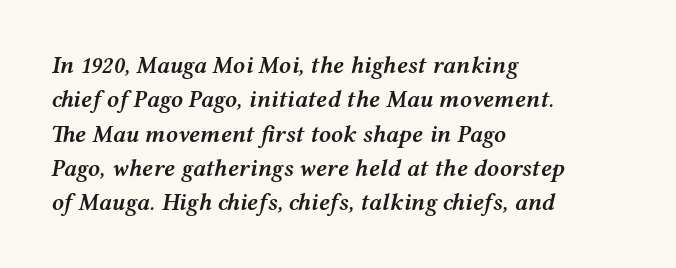
Q: Is the text bold? A: Semi-bold.
Q: Is the text italic (slanted)? A: Yes, it leans right by about 12 degrees.
Q: Is the text underlined? A: No.
Q: How is the paragraph aligned? A: Left-aligned.
Q: Is the spacing between letters normal or unusually wide? A: Normal.
Q: Is the spacing between lines tight, normal or loose? A: Normal.
